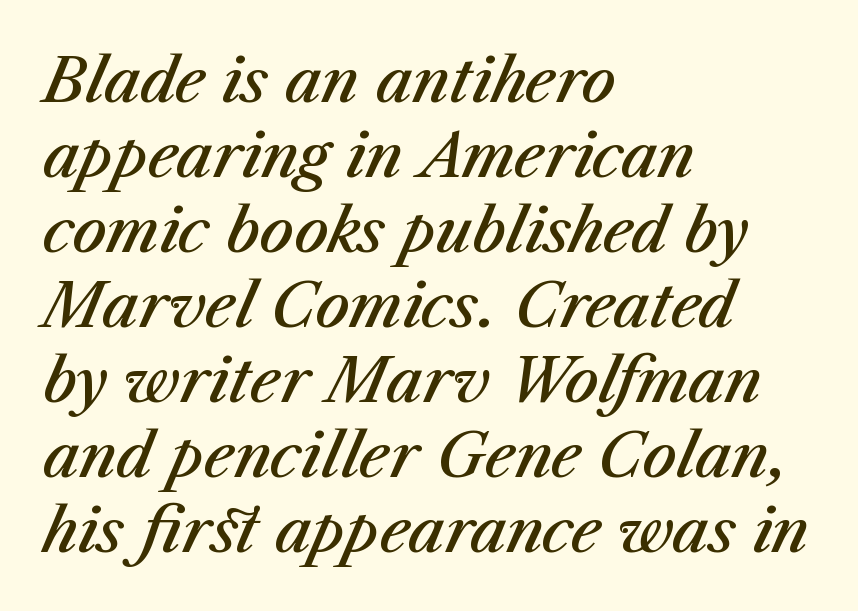
{"italic": "yes", "lean": "right", "slant_degrees": 23, "bold": "semi", "weight": "semibold", "width": "normal", "stroke_contrast": "medium", "x_height": "medium", "monospaced": "no", "underline": "no", "align": "left", "line_spacing": "normal", "line_spacing_ratio": 1.25, "letter_spacing": "normal", "letter_spacing_em": 0.0, "glyph_px": 60}
